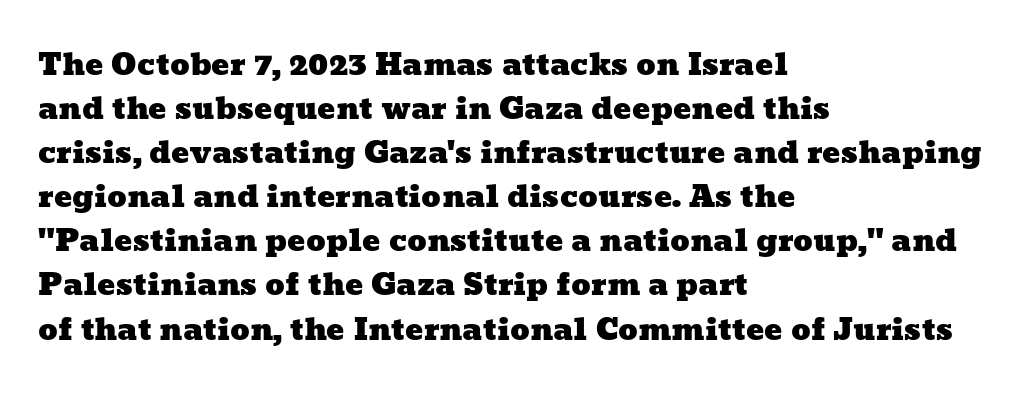
The image shows 30 px wide type; set left-aligned, normal line spacing (1.47x), normal letter spacing, not underlined; low stroke contrast and a medium x-height.
